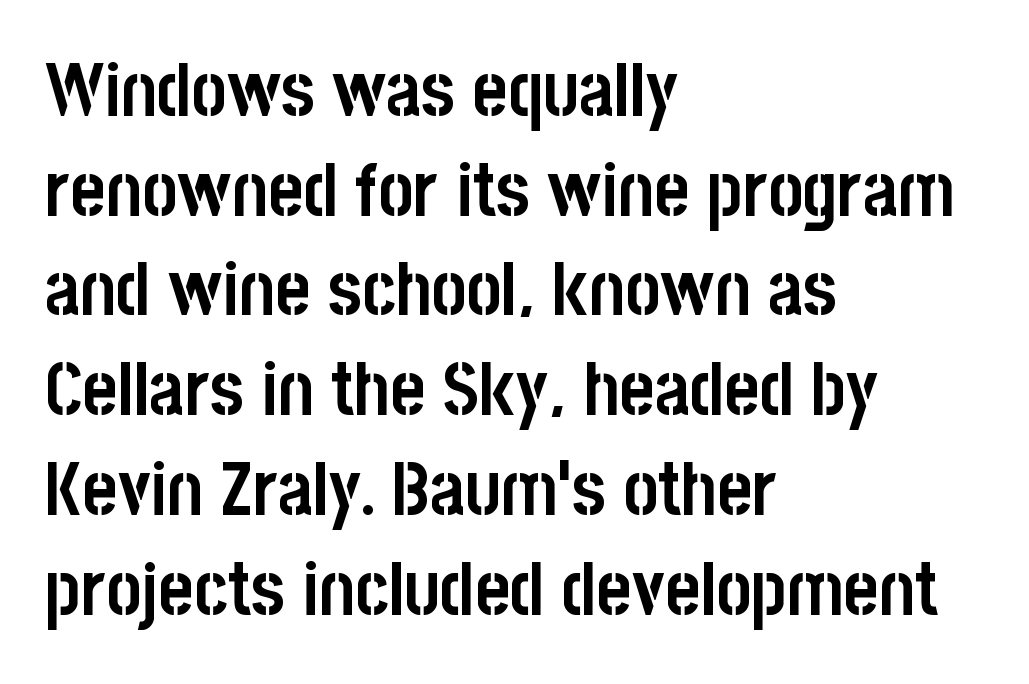
Q: Is the text bold? A: Yes.
Q: Is the text italic (slanted)? A: No, it is upright.
Q: Is the typeface a serif or a sans-serif typeface? A: Sans-serif.
Q: Is the text underlined? A: No.
Q: How is the paragraph aligned? A: Left-aligned.
Q: Is the spacing between letters normal or unusually wide? A: Normal.
Q: Is the spacing between lines tight, normal or loose? A: Normal.
Q: Width (condensed, normal, or wide)? A: Condensed.
Q: Stroke contrast? A: Low.
Q: x-height? A: Large.
Q: Monospaced? A: No.
